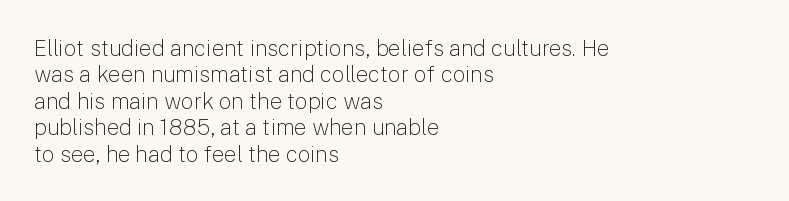
{"italic": "no", "bold": "no", "underline": "no", "align": "left", "line_spacing_ratio": 1.2, "letter_spacing": "normal", "letter_spacing_em": 0.0, "glyph_px": 22}
